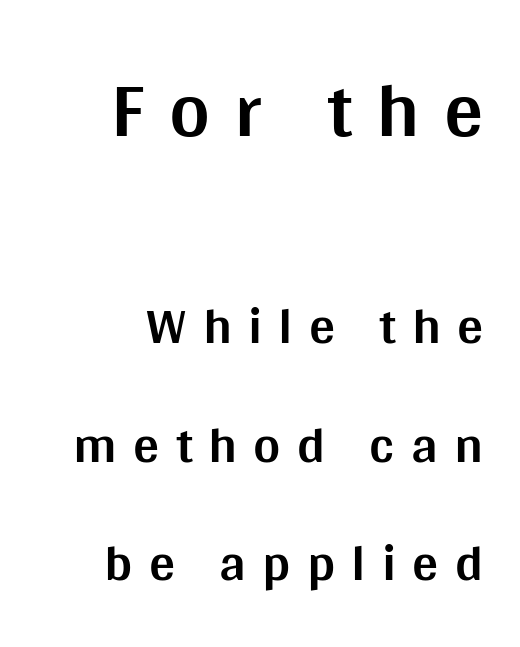
The image shows 78 px bold sans-serif type, upright; set right-aligned, loose line spacing (2.28x), unusually wide letter spacing (+0.31 em), not underlined; the first (top) block is 1.5x larger; medium stroke contrast and a large x-height.
